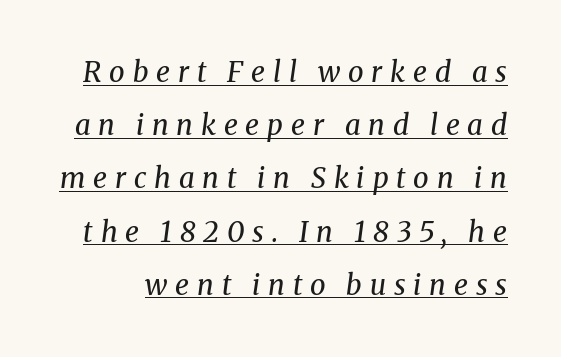
The image shows 28 px regular-weight serif type, italic (leaning right); set loose line spacing (1.9x), unusually wide letter spacing (+0.28 em), underlined; medium stroke contrast and a medium x-height.
